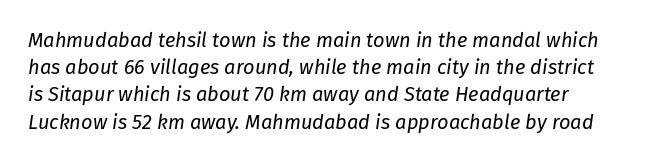
The image shows 20 px text type, italic (leaning right); set normal line spacing (1.36x), normal letter spacing, not underlined.
